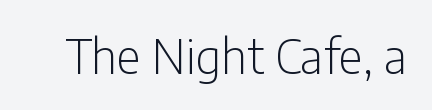
The image shows 47 px light, condensed sans-serif type, upright; set normal letter spacing, not underlined; low stroke contrast and a medium x-height.
